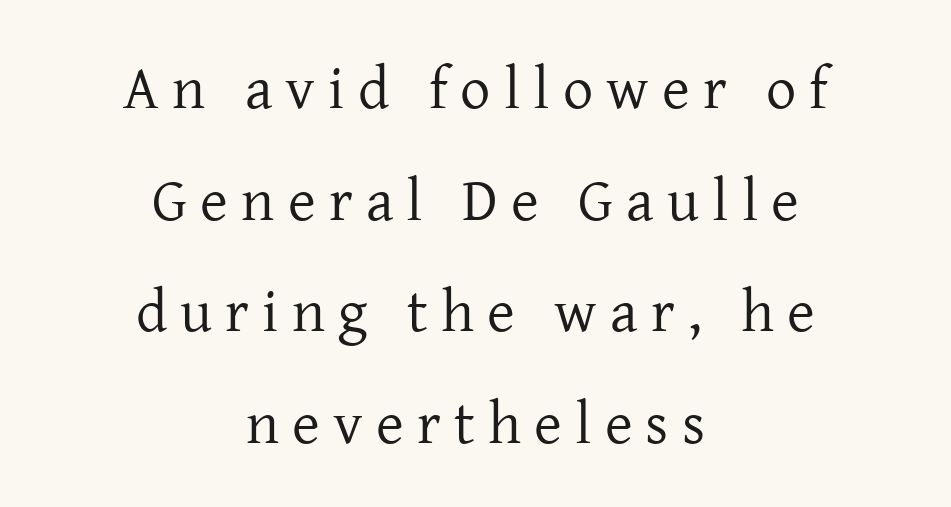
{"serif": "yes", "italic": "no", "bold": "no", "weight": "regular", "width": "normal", "stroke_contrast": "low", "x_height": "medium", "monospaced": "no", "underline": "no", "align": "center", "line_spacing_ratio": 1.86, "letter_spacing": "wide", "letter_spacing_em": 0.22, "glyph_px": 60}
